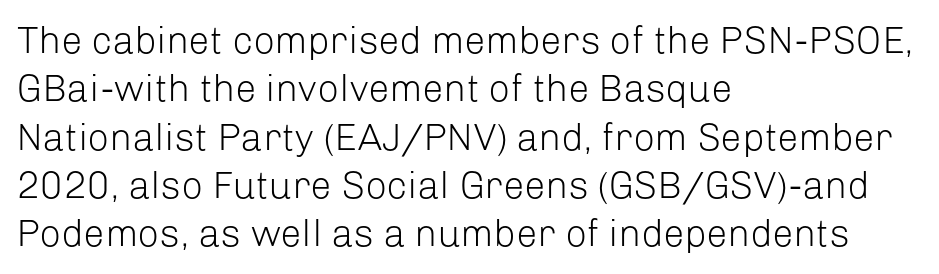
No extra ink here — the face is not bold. Italic? Not at all — the glyphs are vertical. Short note: letters normally spaced. Descenders hang freely into open space. The compositor pushed each line to the left boundary. The passage shown is typed in a proportional face where columns would drift.
